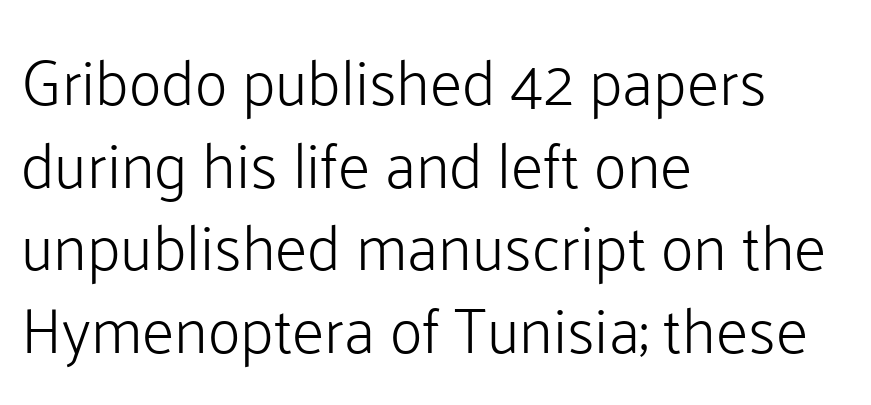
Q: Is the text bold? A: No.
Q: Is the text italic (slanted)? A: No, it is upright.
Q: Is the typeface a serif or a sans-serif typeface? A: Sans-serif.
Q: Is the text underlined? A: No.
Q: How is the paragraph aligned? A: Left-aligned.
Q: Is the spacing between letters normal or unusually wide? A: Normal.
Q: Is the spacing between lines tight, normal or loose? A: Normal.
Q: Width (condensed, normal, or wide)? A: Normal.
Q: Stroke contrast? A: Low.
Q: x-height? A: Medium.
Q: Monospaced? A: No.
